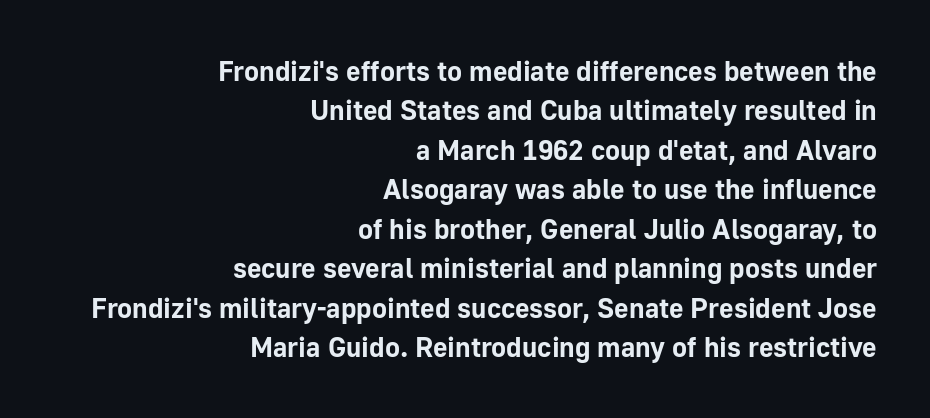
The type is set solid horizontally, with unmodified tracking. Anything drawn beneath the words? Only blank space. Normally led — the rows are evenly, conventionally spaced. Visually the block forms a straight wall on the right and a jagged coastline on the left.
